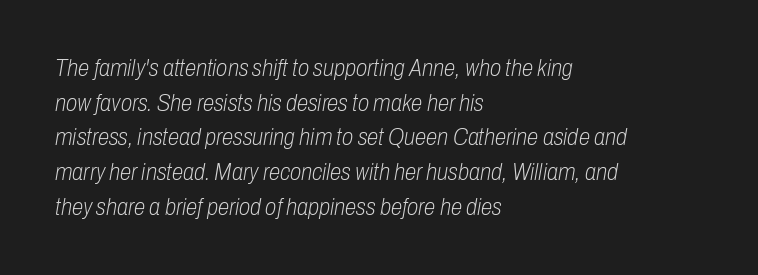
The image shows 23 px text type, italic (leaning right); set left-aligned, normal line spacing (1.51x), normal letter spacing, not underlined.
